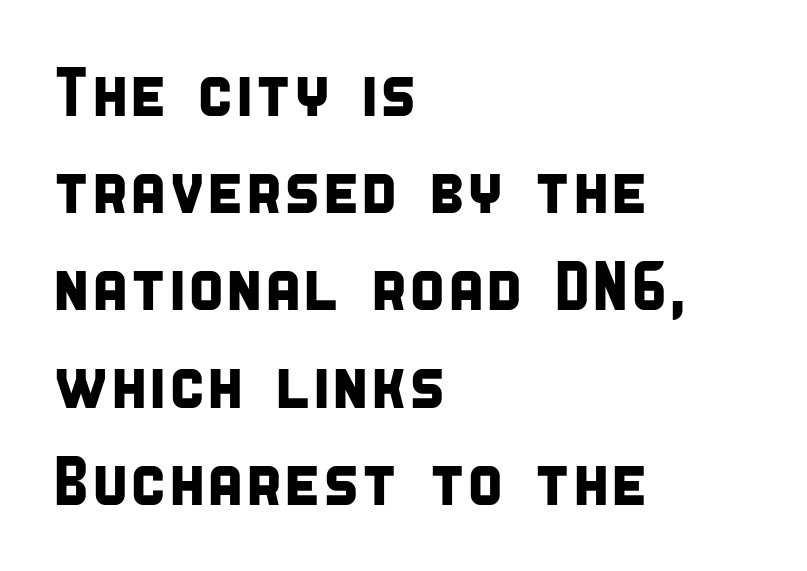
The image shows 68 px condensed sans-serif type; set left-aligned, normal line spacing (1.43x), normal letter spacing, not underlined; low stroke contrast and a large x-height.
